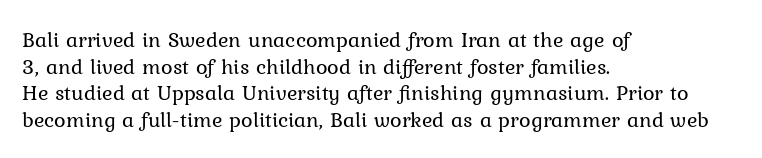
Q: Is the text bold? A: No.
Q: Is the text italic (slanted)? A: No, it is upright.
Q: Is the text underlined? A: No.
Q: How is the paragraph aligned? A: Left-aligned.
Q: Is the spacing between letters normal or unusually wide? A: Normal.
